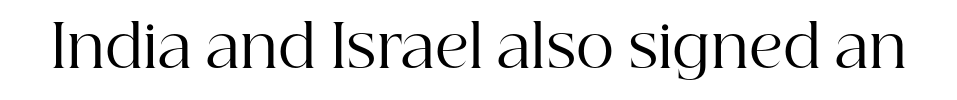
Q: Is the text bold? A: No.
Q: Is the text italic (slanted)? A: No, it is upright.
Q: Is the typeface a serif or a sans-serif typeface? A: Serif.
Q: Is the text underlined? A: No.
Q: Is the spacing between letters normal or unusually wide? A: Normal.
Q: Width (condensed, normal, or wide)? A: Normal.
Q: Stroke contrast? A: High.
Q: x-height? A: Medium.
Q: Monospaced? A: No.
